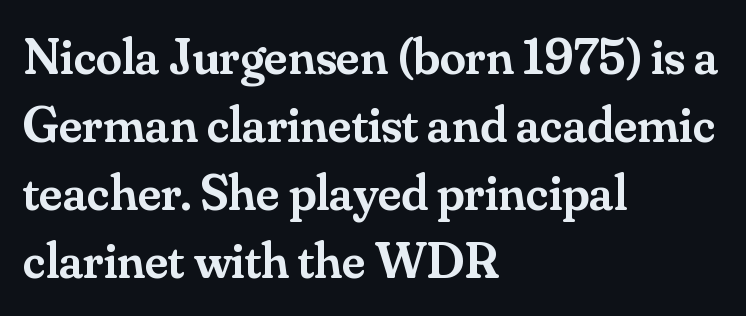
{"serif": "yes", "italic": "no", "bold": "semi", "weight": "semibold", "width": "normal", "stroke_contrast": "medium", "x_height": "small", "monospaced": "no", "underline": "no", "align": "left", "line_spacing": "normal", "line_spacing_ratio": 1.31, "letter_spacing": "normal", "letter_spacing_em": 0.0, "glyph_px": 52}
